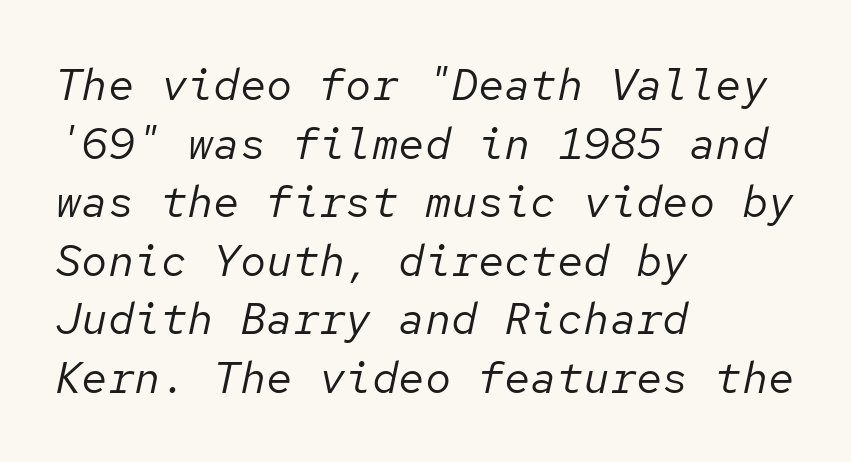
{"italic": "yes", "lean": "right", "slant_degrees": 12, "bold": "no", "weight": "regular", "width": "normal", "stroke_contrast": "low", "x_height": "medium", "monospaced": "yes", "underline": "no", "align": "left", "line_spacing": "normal", "line_spacing_ratio": 1.33, "letter_spacing": "normal", "letter_spacing_em": 0.0, "glyph_px": 44}
